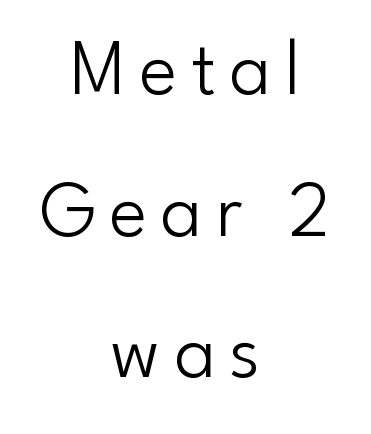
Q: Is the text bold? A: No.
Q: Is the text italic (slanted)? A: No, it is upright.
Q: Is the typeface a serif or a sans-serif typeface? A: Sans-serif.
Q: Is the text underlined? A: No.
Q: How is the paragraph aligned? A: Centered.
Q: Width (condensed, normal, or wide)? A: Normal.
Q: Stroke contrast? A: Low.
Q: x-height? A: Small.
Q: Monospaced? A: No.
